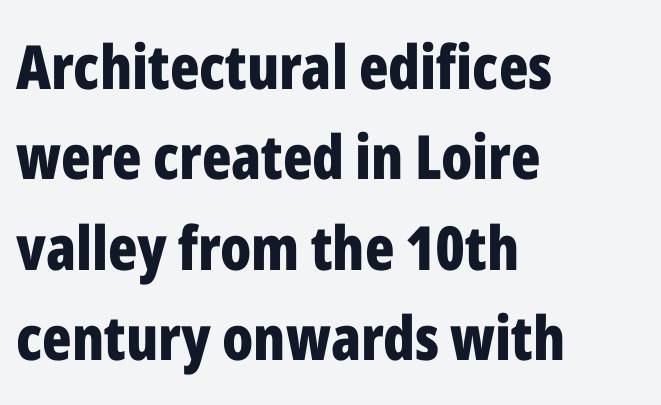
Decoration check: the copy has no underline. Look at the bottom of the vertical strokes: they stop flat, with no serifs. Students, this is bold: see how much ink each stroke carries. Horizontally, the lines are justified to the leading edge only. The type is set solid horizontally, with unmodified tracking.
